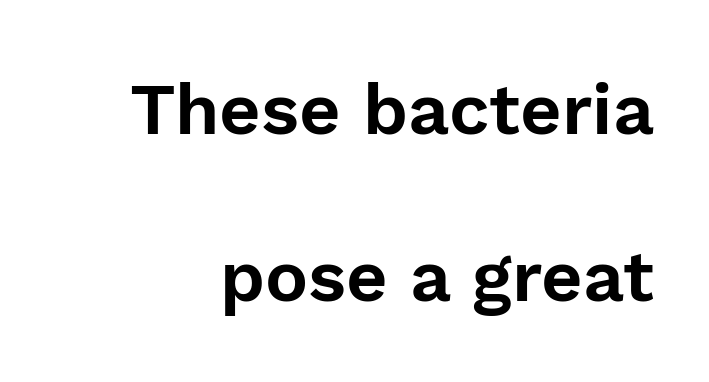
Q: Is the text italic (slanted)? A: No, it is upright.
Q: Is the typeface a serif or a sans-serif typeface? A: Sans-serif.
Q: Is the text underlined? A: No.
Q: Is the spacing between letters normal or unusually wide? A: Normal.
Q: Is the spacing between lines tight, normal or loose? A: Loose.
Q: Width (condensed, normal, or wide)? A: Normal.
Q: Stroke contrast? A: Low.
Q: x-height? A: Medium.
Q: Monospaced? A: No.
